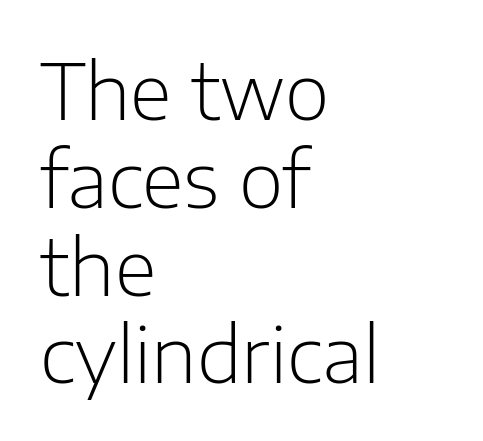
Q: Is the text bold? A: No.
Q: Is the text italic (slanted)? A: No, it is upright.
Q: Is the typeface a serif or a sans-serif typeface? A: Sans-serif.
Q: Is the text underlined? A: No.
Q: How is the paragraph aligned? A: Left-aligned.
Q: Is the spacing between letters normal or unusually wide? A: Normal.
Q: Is the spacing between lines tight, normal or loose? A: Tight.
Q: Width (condensed, normal, or wide)? A: Normal.
Q: Stroke contrast? A: Low.
Q: x-height? A: Medium.
Q: Monospaced? A: No.
